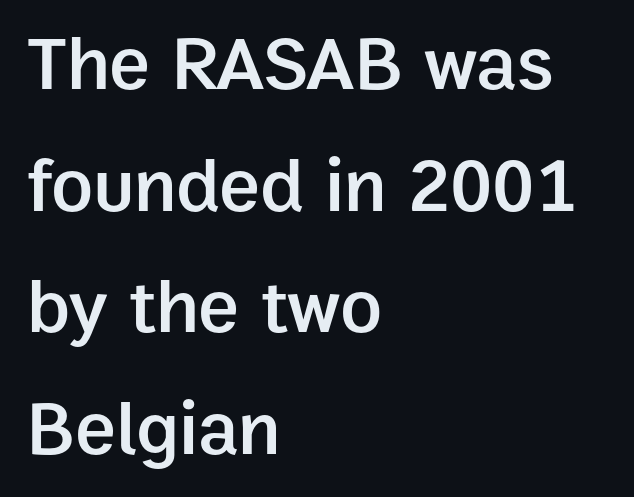
The characters look somewhat weighty, a semibold short of true bold. Glyph-to-glyph distance matches everyday printed text. These lines sit exactly where default settings would place them. A clean baseline with only descenders dipping below it. The text block is weighted toward the left margin, trailing off unevenly rightward.
